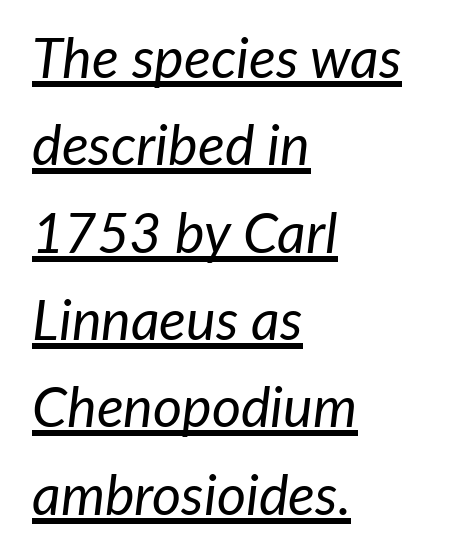
Successive baselines arrive at the customary interval. If you drew a line through each stem, it would be angled. Do the characters align in a grid? No, the font is proportional. Has an underline been added? It has. Weight: not bold — regular or lighter. How are the letters spaced? Ordinarily, with no added tracking.
